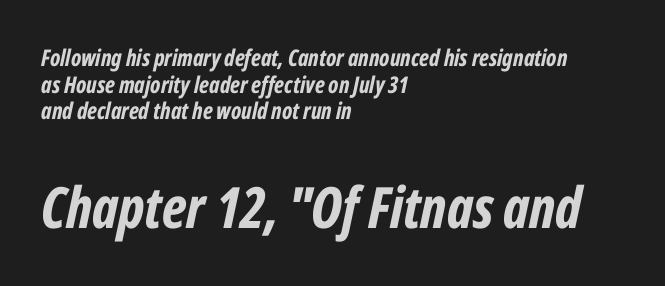
{"italic": "yes", "lean": "right", "slant_degrees": 12, "bold": "yes", "weight": "bold", "width": "condensed", "stroke_contrast": "low", "x_height": "medium", "monospaced": "no", "underline": "no", "align": "left", "line_spacing_ratio": 1.16, "letter_spacing": "normal", "letter_spacing_em": 0.0, "larger_block": "second", "size_ratio": 2.48, "glyph_px": 57}
